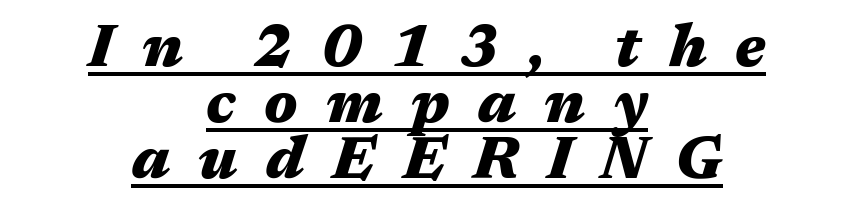
In terms of letterspacing, this is a distinctly airy, spread setting. Does a line run under the words? Yes, clearly. The passage is arranged like a title page — every line centered. Its strokes are broad and dark, the hallmark of bold type. The face used here is proportionally spaced, like ordinary book or web type.
